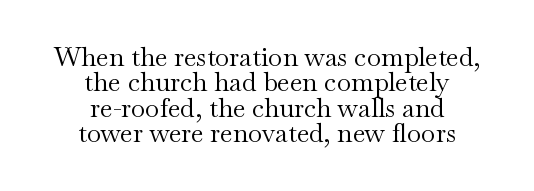
The image shows 26 px text type, upright; set centered, tight line spacing (0.98x), normal letter spacing, not underlined.
